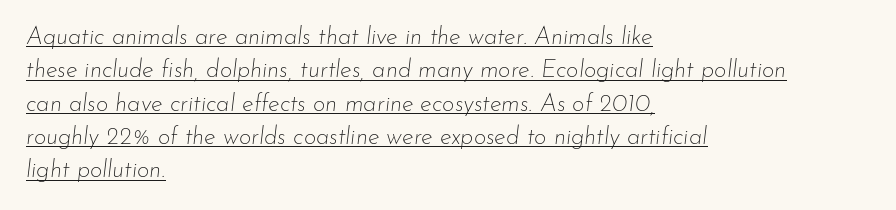
{"italic": "yes", "lean": "right", "slant_degrees": 7, "bold": "no", "underline": "yes", "align": "left", "line_spacing": "normal", "line_spacing_ratio": 1.39, "letter_spacing": "normal", "letter_spacing_em": 0.0, "glyph_px": 24}
